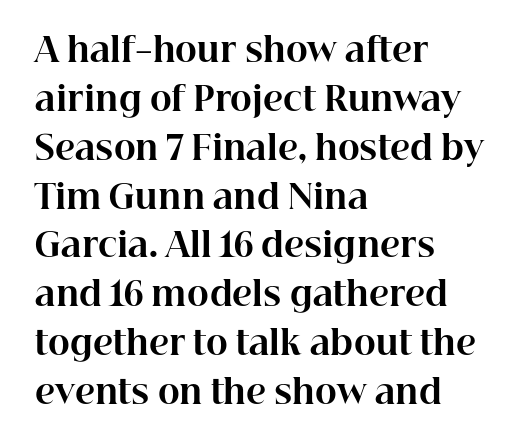
Does the leading feel generous? No, just average. No italicization has been applied; the sample stays upright. Casual observation: everything's shoved over to the left. A typesetter would call this proportional, since set widths differ per character. Inter-character spacing is left at the font's built-in metrics. Regarding serifs, this sample has them.
